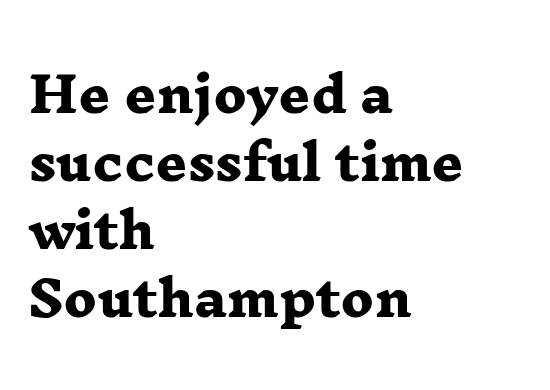
{"serif": "yes", "bold": "yes", "weight": "heavy", "width": "wide", "stroke_contrast": "low", "x_height": "medium", "monospaced": "no", "underline": "no", "align": "left", "line_spacing": "normal", "line_spacing_ratio": 1.39, "letter_spacing": "normal", "letter_spacing_em": 0.0, "glyph_px": 49}
